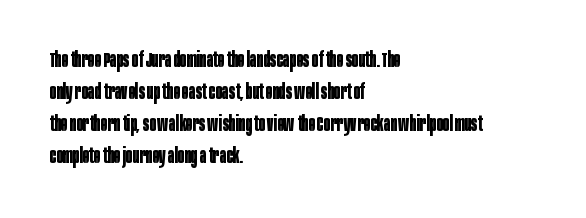
Students, observe: this is what conventionally led text looks like. Ascenders rise straight up at ninety degrees. Pretty heavy lettering here — definitely bold. The words here are not underlined.
